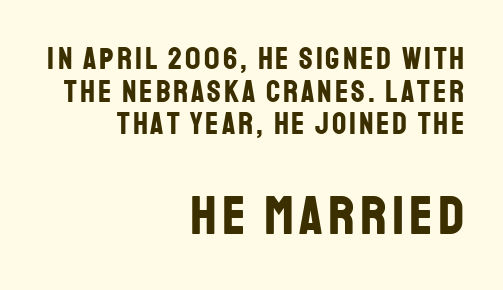
The letters advance in unequal steps, a hallmark of proportional type. The line-height multiplier appears low, near solid setting. Look at the glyph heights: the lower group is clearly the bigger setting. Quick note: not italic, upright.
